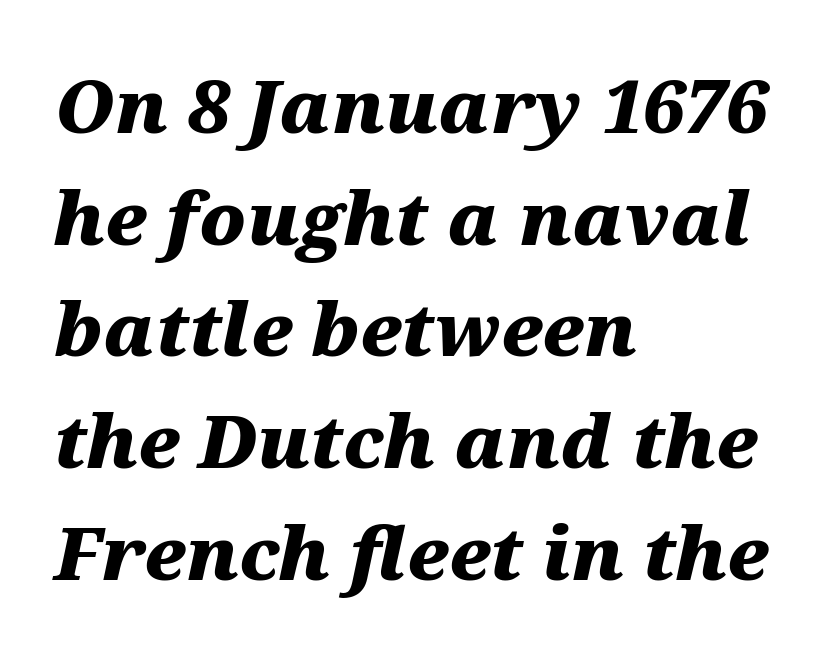
The image shows 73 px heavy, wide type, italic (leaning right); set left-aligned, normal line spacing (1.53x), normal letter spacing, not underlined; medium stroke contrast and a medium x-height.
